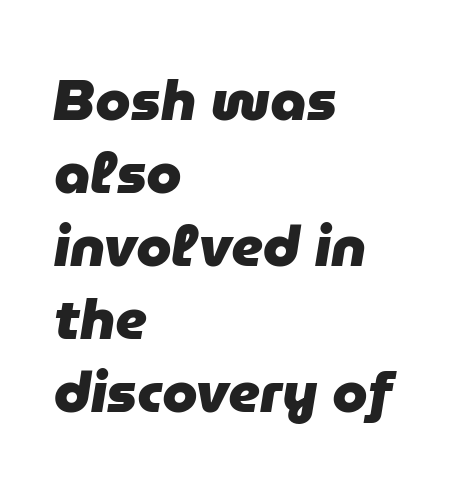
{"italic": "yes", "lean": "right", "slant_degrees": 9, "bold": "yes", "weight": "heavy", "width": "normal", "stroke_contrast": "low", "x_height": "medium", "monospaced": "no", "underline": "no", "align": "left", "line_spacing": "normal", "line_spacing_ratio": 1.28, "letter_spacing": "normal", "letter_spacing_em": 0.0, "glyph_px": 57}
